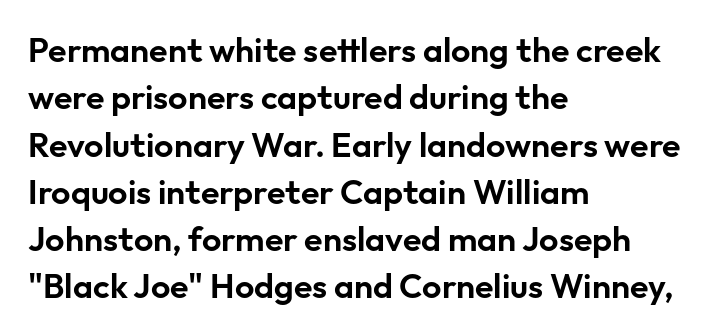
{"serif": "no", "italic": "no", "width": "normal", "stroke_contrast": "low", "x_height": "medium", "monospaced": "no", "underline": "no", "align": "left", "line_spacing": "normal", "line_spacing_ratio": 1.39, "letter_spacing": "normal", "letter_spacing_em": 0.0, "glyph_px": 34}
